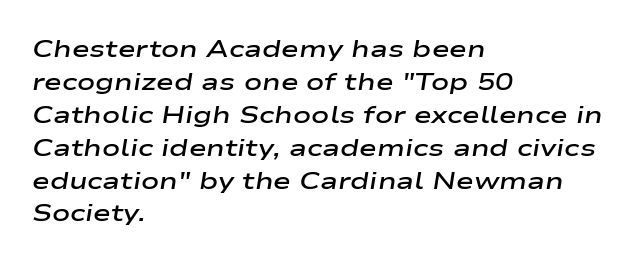
Q: Is the text bold? A: Semi-bold.
Q: Is the text italic (slanted)? A: Yes, it leans right by about 9 degrees.
Q: Is the text underlined? A: No.
Q: How is the paragraph aligned? A: Left-aligned.
Q: Is the spacing between letters normal or unusually wide? A: Normal.
Q: Is the spacing between lines tight, normal or loose? A: Normal.
